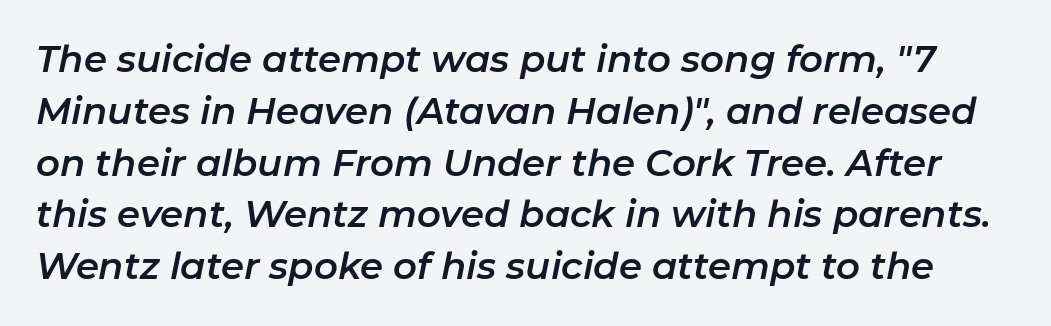
Q: Is the text italic (slanted)? A: Yes, it leans right by about 11 degrees.
Q: Is the text underlined? A: No.
Q: Is the spacing between letters normal or unusually wide? A: Normal.
Q: Is the spacing between lines tight, normal or loose? A: Normal.
Q: Width (condensed, normal, or wide)? A: Normal.
Q: Stroke contrast? A: Low.
Q: x-height? A: Medium.
Q: Monospaced? A: No.
